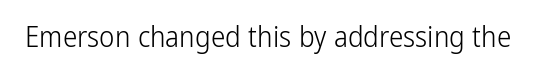
{"serif": "no", "italic": "no", "bold": "no", "weight": "light", "width": "condensed", "stroke_contrast": "low", "x_height": "medium", "monospaced": "no", "underline": "no", "letter_spacing": "normal", "letter_spacing_em": 0.0, "glyph_px": 29}
